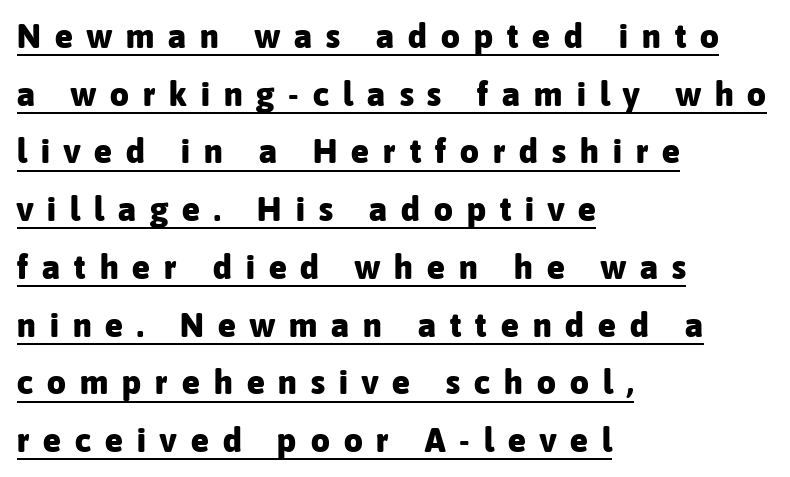
{"serif": "no", "italic": "no", "bold": "yes", "weight": "heavy", "width": "normal", "stroke_contrast": "low", "x_height": "medium", "monospaced": "no", "underline": "yes", "align": "left", "line_spacing_ratio": 1.75, "letter_spacing": "wide", "letter_spacing_em": 0.43, "glyph_px": 33}
